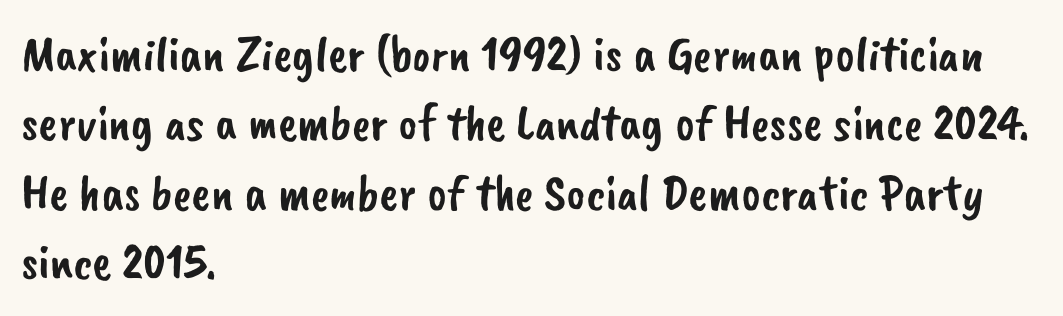
The strip under each line holds only bare page. Serif or sans? Sans — the stroke terminals are bare. A normal amount of white space separates one row of letters from the next. Short note: letters normally spaced. A classic flush-left, rag-right setting is used for this passage.
